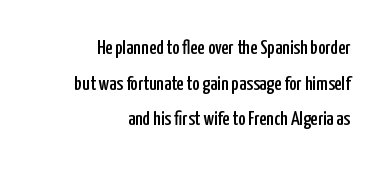
The image shows 20 px text type, upright; set right-aligned, line spacing 1.78x, normal letter spacing, not underlined.
